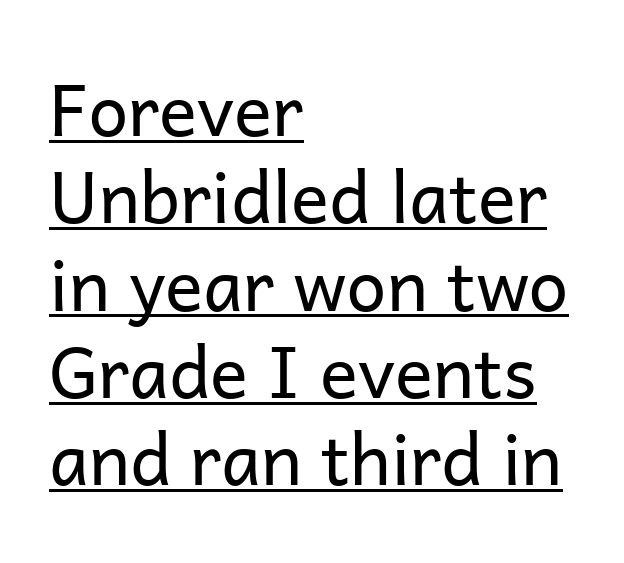
Q: Is the text bold? A: No.
Q: Is the text italic (slanted)? A: No, it is upright.
Q: Is the typeface a serif or a sans-serif typeface? A: Sans-serif.
Q: Is the text underlined? A: Yes.
Q: How is the paragraph aligned? A: Left-aligned.
Q: Is the spacing between letters normal or unusually wide? A: Normal.
Q: Width (condensed, normal, or wide)? A: Normal.
Q: Stroke contrast? A: Low.
Q: x-height? A: Medium.
Q: Monospaced? A: No.
